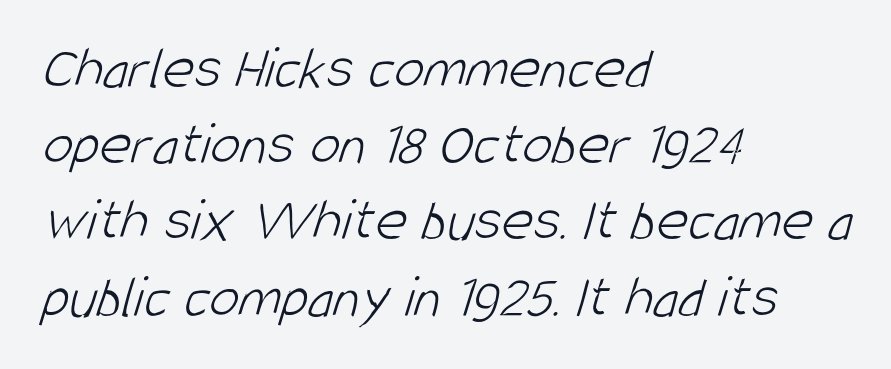
Q: Is the text bold? A: No.
Q: Is the typeface a serif or a sans-serif typeface? A: Sans-serif.
Q: Is the text underlined? A: No.
Q: How is the paragraph aligned? A: Left-aligned.
Q: Is the spacing between letters normal or unusually wide? A: Normal.
Q: Is the spacing between lines tight, normal or loose? A: Normal.
Q: Width (condensed, normal, or wide)? A: Condensed.
Q: Stroke contrast? A: Low.
Q: x-height? A: Large.
Q: Monospaced? A: No.
